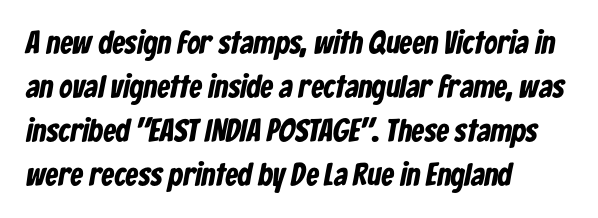
{"serif": "no", "bold": "yes", "weight": "bold", "width": "condensed", "stroke_contrast": "low", "x_height": "medium", "monospaced": "no", "underline": "no", "align": "left", "line_spacing": "normal", "line_spacing_ratio": 1.38, "letter_spacing": "normal", "letter_spacing_em": 0.0, "glyph_px": 32}
